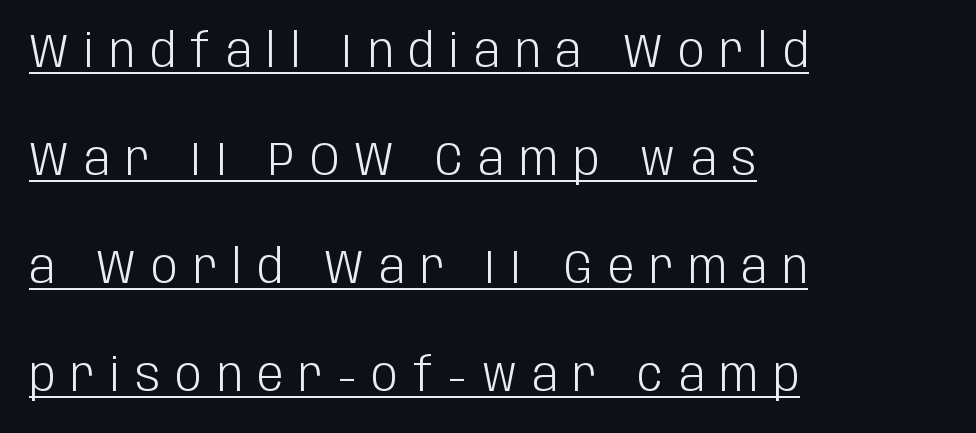
Posture: straight, roman, zero tilt. Bold? No — there's no thickening of the strokes. Do the characters align in a grid? No, the font is proportional. The characters display no serif detailing; their extremities are plain. Every word sits above its own underline. The letters are spread apart with noticeably loose tracking.
